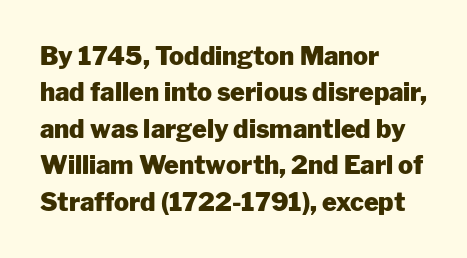
Q: Is the text bold? A: Yes.
Q: Is the text italic (slanted)? A: No, it is upright.
Q: Is the text underlined? A: No.
Q: How is the paragraph aligned? A: Left-aligned.
Q: Is the spacing between letters normal or unusually wide? A: Normal.
Q: Is the spacing between lines tight, normal or loose? A: Normal.
